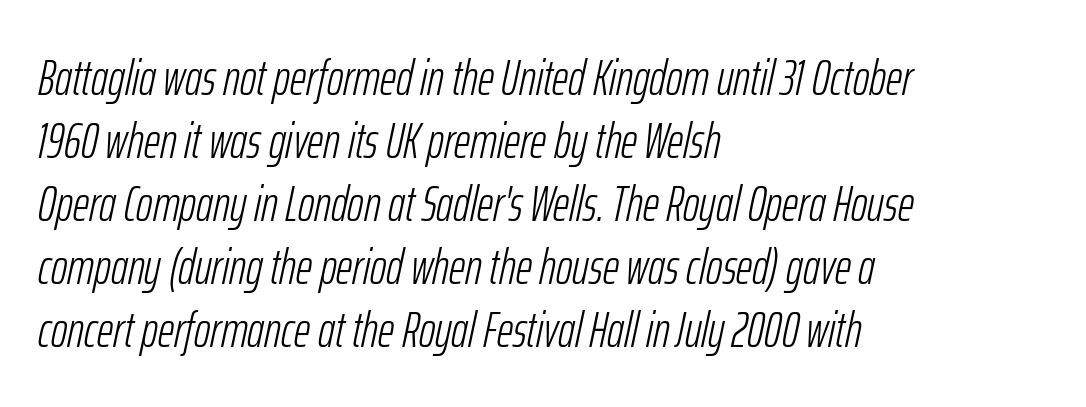
{"italic": "yes", "lean": "right", "slant_degrees": 12, "bold": "no", "weight": "light", "width": "condensed", "stroke_contrast": "low", "x_height": "medium", "monospaced": "no", "underline": "no", "align": "left", "line_spacing": "normal", "line_spacing_ratio": 1.26, "letter_spacing": "normal", "letter_spacing_em": 0.0, "glyph_px": 50}
